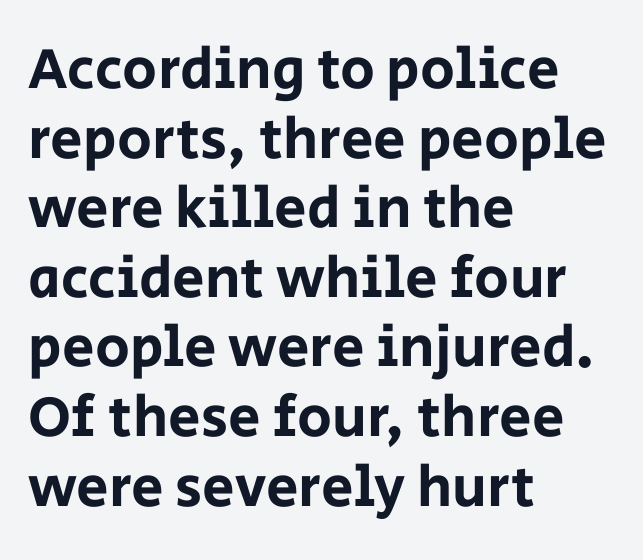
Looks like regular typesetting: each glyph gets only the width it needs. This is the regular roman posture of the typeface. All the whitespace from short lines collects on the right. Lines of text with bare space underneath. No extra tracking has been applied to these lines.
